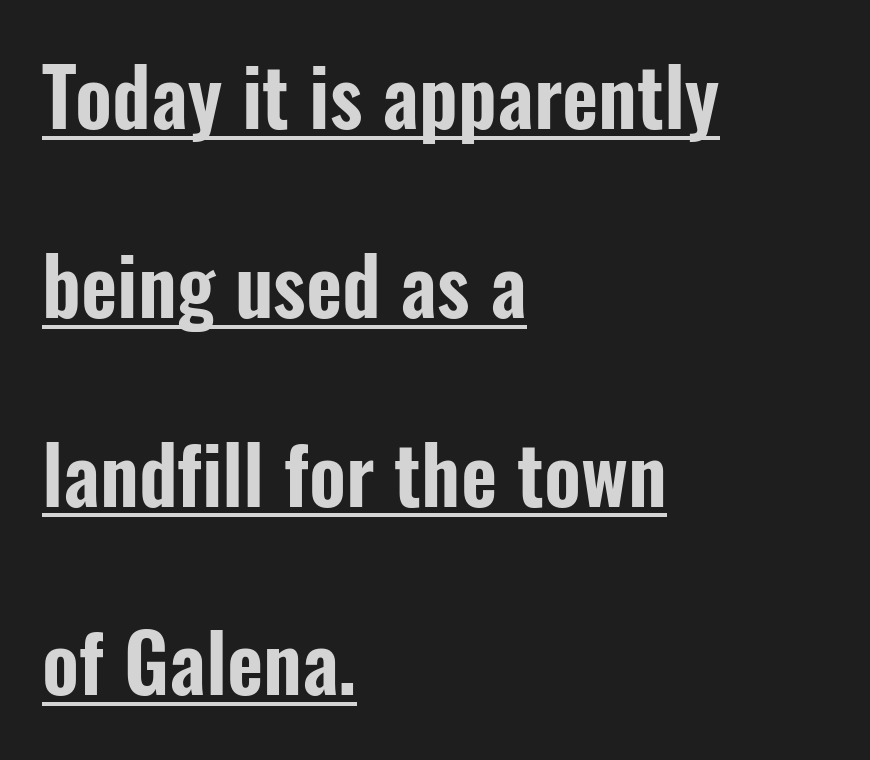
The line-height multiplier appears high, well above default. Italic: no, the glyphs are upright roman. Serifs: no, the terminals of the letterforms are clean. This sample is left-justified, so line endings fall wherever the words run out. This sample carries an underscore along the baseline area.
